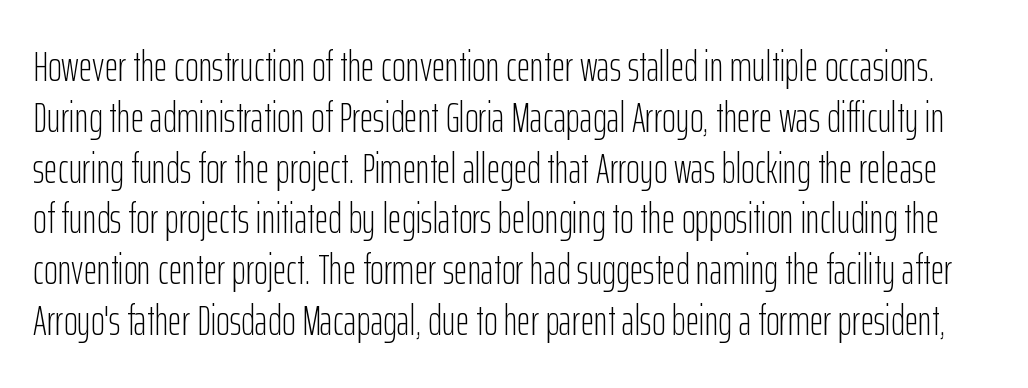
Q: Is the text bold? A: No.
Q: Is the text italic (slanted)? A: No, it is upright.
Q: Is the typeface a serif or a sans-serif typeface? A: Sans-serif.
Q: Is the text underlined? A: No.
Q: Is the spacing between letters normal or unusually wide? A: Normal.
Q: Width (condensed, normal, or wide)? A: Condensed.
Q: Stroke contrast? A: Low.
Q: x-height? A: Medium.
Q: Monospaced? A: No.
